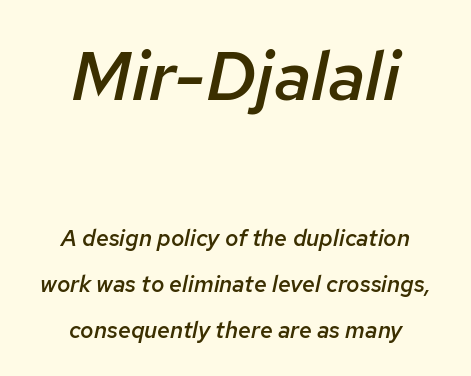
{"italic": "yes", "lean": "right", "slant_degrees": 12, "bold": "semi", "weight": "semibold", "width": "normal", "stroke_contrast": "low", "x_height": "medium", "monospaced": "no", "underline": "no", "align": "center", "line_spacing": "loose", "line_spacing_ratio": 2.0, "letter_spacing": "normal", "letter_spacing_em": 0.0, "larger_block": "first", "size_ratio": 3.0, "glyph_px": 69}
